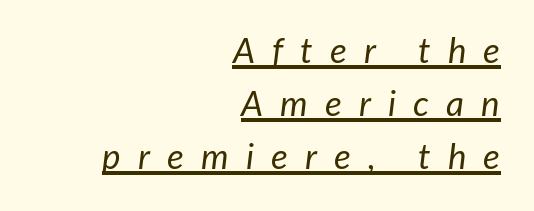
The image shows 35 px regular-weight type, italic (leaning right); set right-aligned, normal line spacing (1.52x), unusually wide letter spacing (+0.49 em), underlined; low stroke contrast and a medium x-height.
